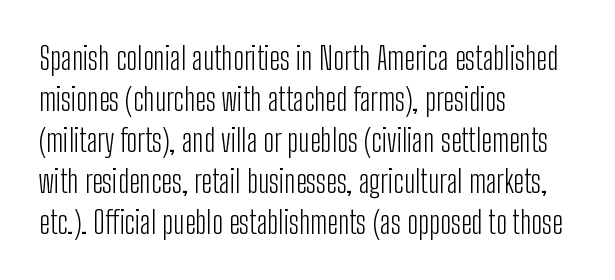
Q: Is the text bold? A: No.
Q: Is the text italic (slanted)? A: No, it is upright.
Q: Is the typeface a serif or a sans-serif typeface? A: Sans-serif.
Q: Is the text underlined? A: No.
Q: How is the paragraph aligned? A: Left-aligned.
Q: Is the spacing between letters normal or unusually wide? A: Normal.
Q: Is the spacing between lines tight, normal or loose? A: Normal.
Q: Width (condensed, normal, or wide)? A: Condensed.
Q: Stroke contrast? A: Low.
Q: x-height? A: Medium.
Q: Monospaced? A: No.
